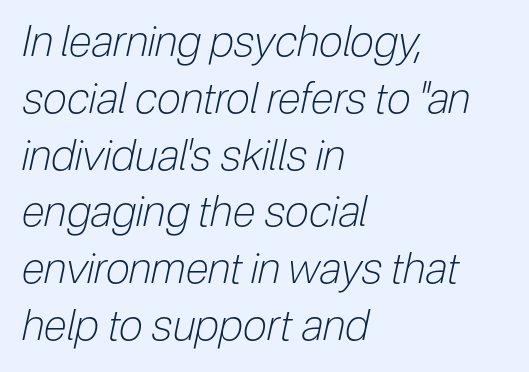
Q: Is the text bold? A: No.
Q: Is the text italic (slanted)? A: Yes, it leans right by about 12 degrees.
Q: Is the text underlined? A: No.
Q: How is the paragraph aligned? A: Left-aligned.
Q: Is the spacing between letters normal or unusually wide? A: Normal.
Q: Is the spacing between lines tight, normal or loose? A: Normal.
Q: Width (condensed, normal, or wide)? A: Condensed.
Q: Stroke contrast? A: Low.
Q: x-height? A: Medium.
Q: Monospaced? A: No.
